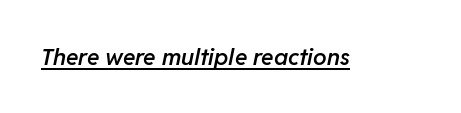
The image shows 23 px text type, italic (leaning right); set normal letter spacing, underlined.
